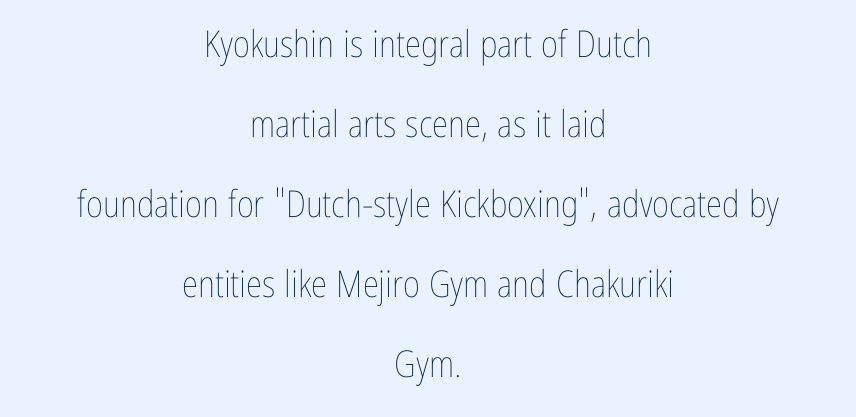
{"italic": "no", "bold": "no", "weight": "thin", "width": "condensed", "stroke_contrast": "low", "x_height": "medium", "monospaced": "no", "underline": "no", "align": "center", "line_spacing": "loose", "line_spacing_ratio": 2.16, "letter_spacing": "normal", "letter_spacing_em": 0.0, "glyph_px": 37}
